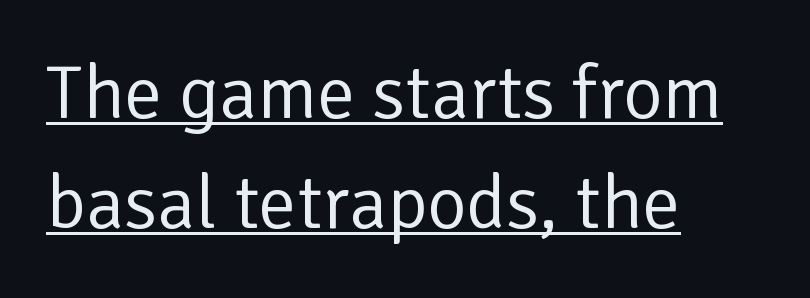
{"serif": "no", "italic": "no", "bold": "no", "weight": "regular", "width": "normal", "stroke_contrast": "low", "x_height": "medium", "monospaced": "no", "underline": "yes", "align": "left", "line_spacing": "normal", "line_spacing_ratio": 1.45, "letter_spacing": "normal", "letter_spacing_em": 0.0, "glyph_px": 76}
